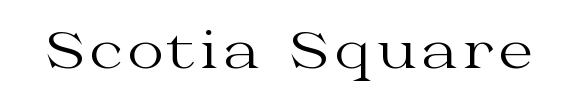
Q: Is the text bold? A: No.
Q: Is the text italic (slanted)? A: No, it is upright.
Q: Is the typeface a serif or a sans-serif typeface? A: Serif.
Q: Is the text underlined? A: No.
Q: Width (condensed, normal, or wide)? A: Wide.
Q: Stroke contrast? A: Medium.
Q: x-height? A: Medium.
Q: Monospaced? A: No.
